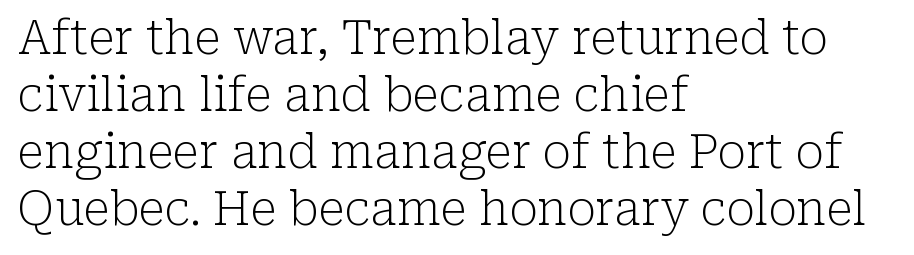
The image shows 47 px light serif type, upright; set left-aligned, line spacing 1.21x, normal letter spacing, not underlined; low stroke contrast and a medium x-height.
